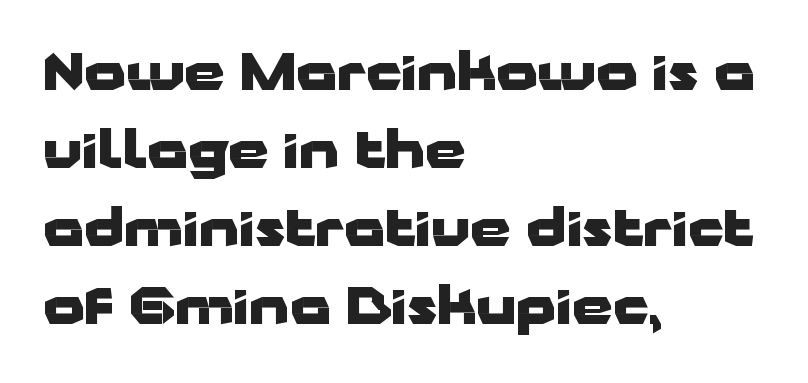
Nobody drew a line under any word here. Horizontally, the lines are justified to the leading edge only. Heavy, bold letterforms. Upright lettering throughout.
